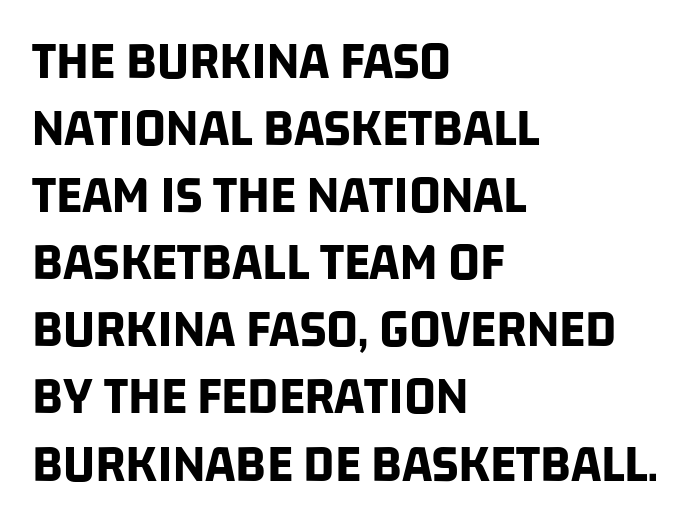
Each letter keeps its own natural width here, so spacing adapts to shape. How heavy is the stroke? Heavy — this is a bold. The text was rendered using a sans face with plain stroke endings. The gap between lines stays unmarked. The gaps between neighbouring characters are ordinary and unremarkable. These lines stack with their left ends in a neat column.
